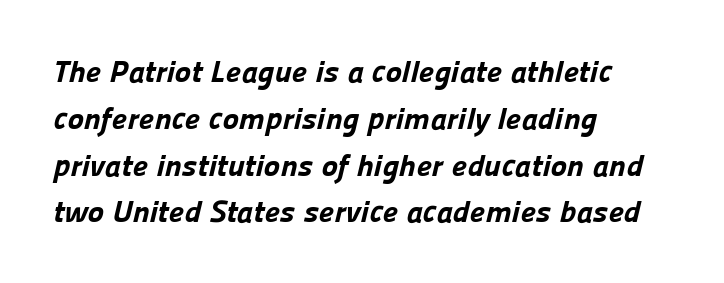
{"serif": "no", "bold": "yes", "weight": "bold", "width": "normal", "stroke_contrast": "low", "x_height": "medium", "monospaced": "no", "underline": "no", "align": "left", "line_spacing": "normal", "line_spacing_ratio": 1.51, "letter_spacing": "normal", "letter_spacing_em": 0.0, "glyph_px": 31}
